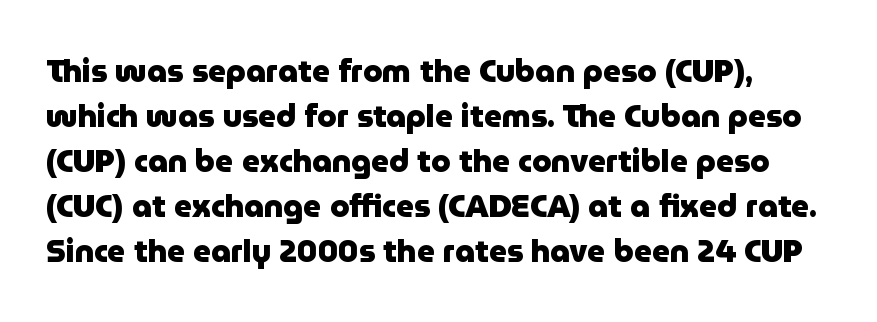
In terms of letterform style, serifs are entirely absent. The block of text has a typical density, with ordinary space between rows. A clean baseline with only descenders dipping below it. The letters advance in unequal steps, a hallmark of proportional type. The rendering uses a bold face; every stroke is thick and dark.
